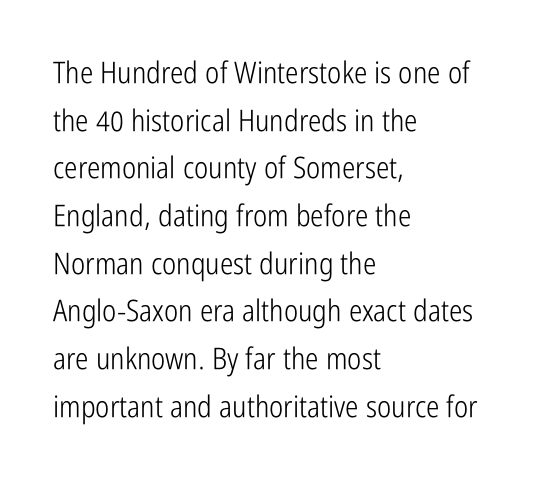
{"serif": "no", "italic": "no", "bold": "no", "weight": "light", "width": "condensed", "stroke_contrast": "low", "x_height": "medium", "monospaced": "no", "underline": "no", "align": "left", "line_spacing": "normal", "line_spacing_ratio": 1.59, "letter_spacing": "normal", "letter_spacing_em": 0.0, "glyph_px": 30}
